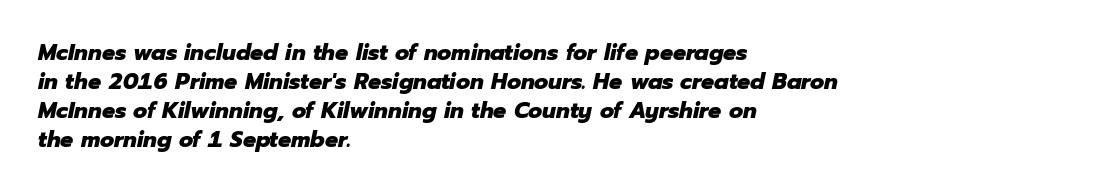
The passage shown is emphatically bold. The space directly below the letters is spotless. Spacing between characters is what you'd get straight out of the box. Successive baselines arrive at the customary interval. Alignment: flush left.
